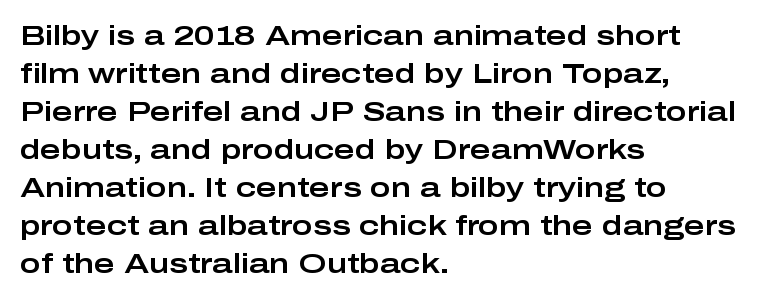
The image shows 28 px wide sans-serif type, upright; set left-aligned, normal line spacing (1.36x), normal letter spacing, not underlined; low stroke contrast and a medium x-height.
